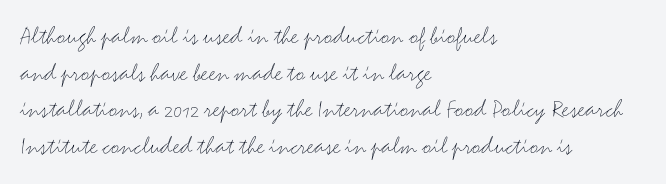
The image shows 26 px text type; set left-aligned, normal line spacing (1.41x), normal letter spacing, not underlined.
